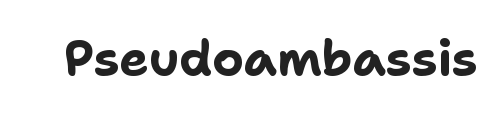
{"serif": "no", "italic": "no", "bold": "yes", "weight": "bold", "width": "normal", "stroke_contrast": "low", "x_height": "medium", "monospaced": "no", "underline": "no", "letter_spacing": "normal", "letter_spacing_em": 0.0, "glyph_px": 49}
